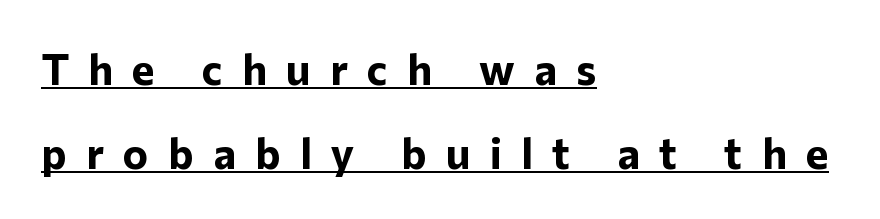
You can tell from the bare stems that sans-serif type was used. Note the varied advance widths — an 'i' is clearly narrower than an 'm'. The rag falls on the right side of this text block. Italic? Not at all — the glyphs are vertical. The tracking jumps out immediately: characters are airy and widely separated.
